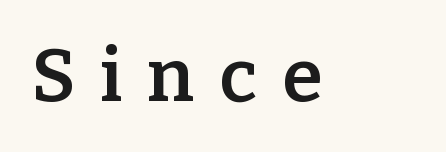
Note the varied advance widths — an 'i' is clearly narrower than an 'm'. A clean baseline with only descenders dipping below it. Are there feet on the stems? There are — it's a serif. Does the lettering tilt? It doesn't — this is upright. In terms of weight, the rendering is demibold, just under bold. Characters follow at a spacing far wider than the type designer built in.
